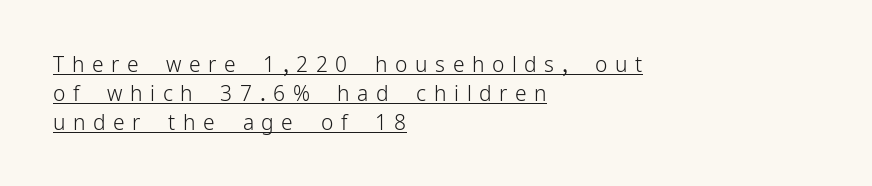
The image shows 21 px text type, upright; set left-aligned, normal line spacing (1.38x), unusually wide letter spacing (+0.36 em), underlined.
